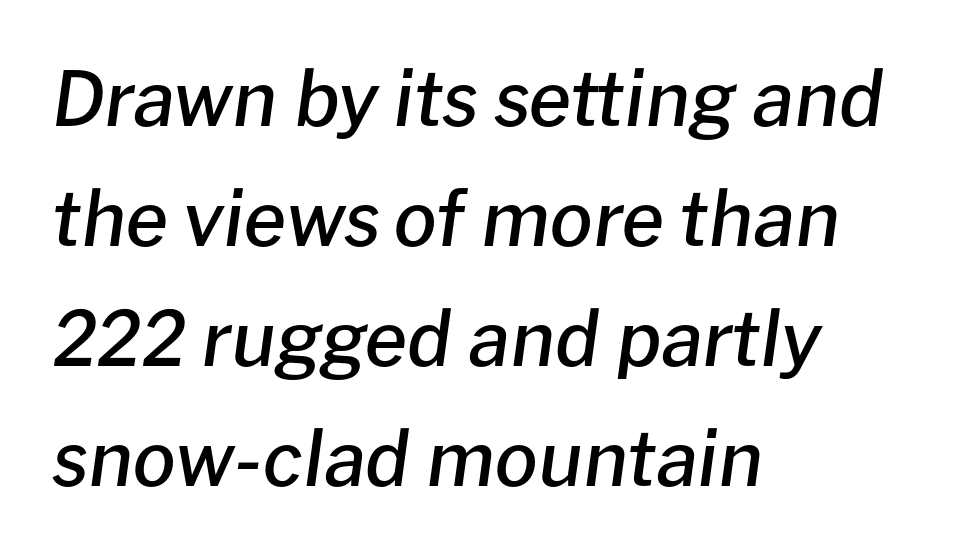
The image shows 76 px semibold type, italic (leaning right); set left-aligned, normal line spacing (1.58x), normal letter spacing, not underlined; low stroke contrast and a medium x-height.
